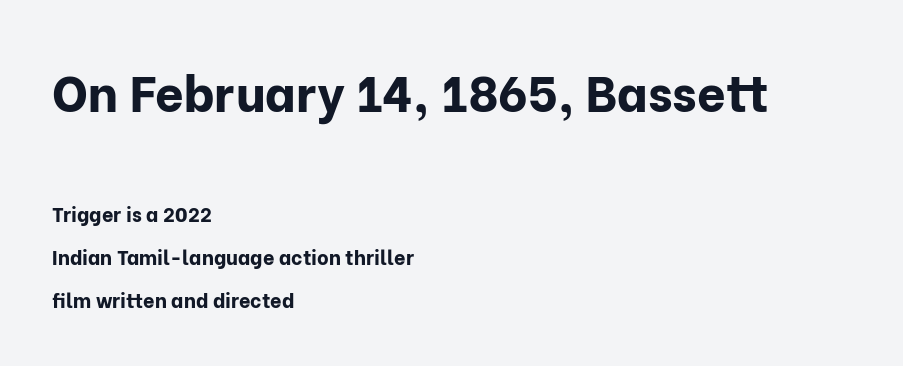
{"serif": "no", "italic": "no", "bold": "yes", "weight": "bold", "width": "normal", "stroke_contrast": "low", "x_height": "medium", "monospaced": "no", "underline": "no", "align": "left", "line_spacing": "loose", "line_spacing_ratio": 2.13, "letter_spacing": "normal", "letter_spacing_em": 0.0, "larger_block": "first", "size_ratio": 2.5, "glyph_px": 50}
